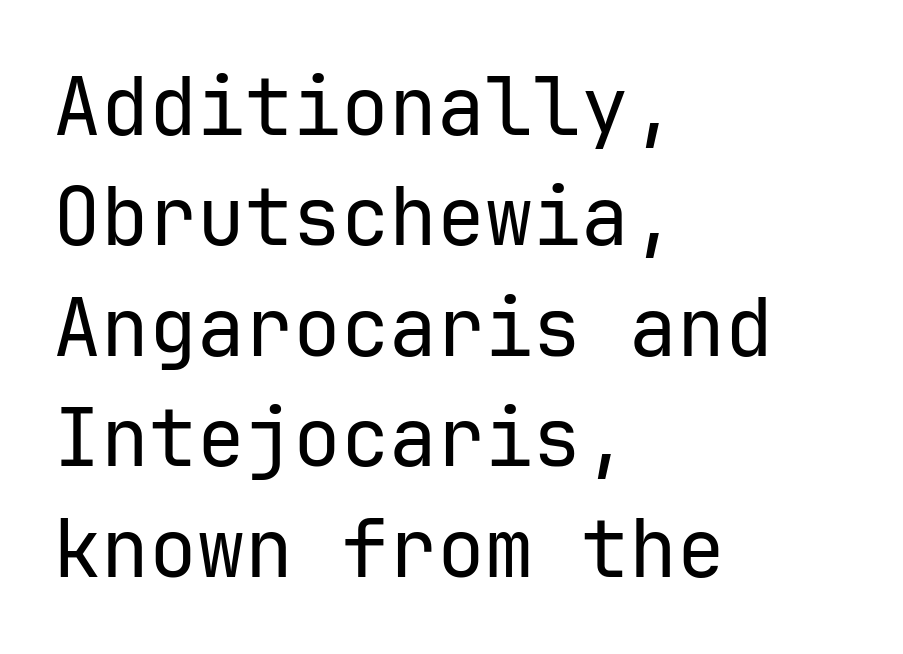
The image shows 80 px regular-weight sans-serif type, upright, monospaced; set left-aligned, normal line spacing (1.38x), normal letter spacing, not underlined; low stroke contrast and a medium x-height.
